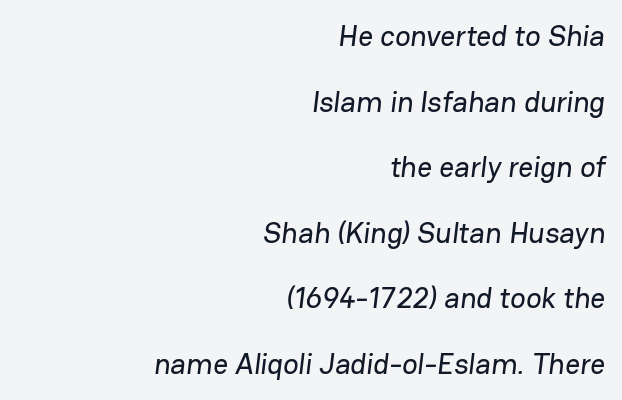
{"serif": "no", "width": "normal", "stroke_contrast": "low", "x_height": "medium", "monospaced": "no", "underline": "no", "align": "right", "line_spacing": "loose", "line_spacing_ratio": 2.26, "letter_spacing": "normal", "letter_spacing_em": 0.0, "glyph_px": 29}
